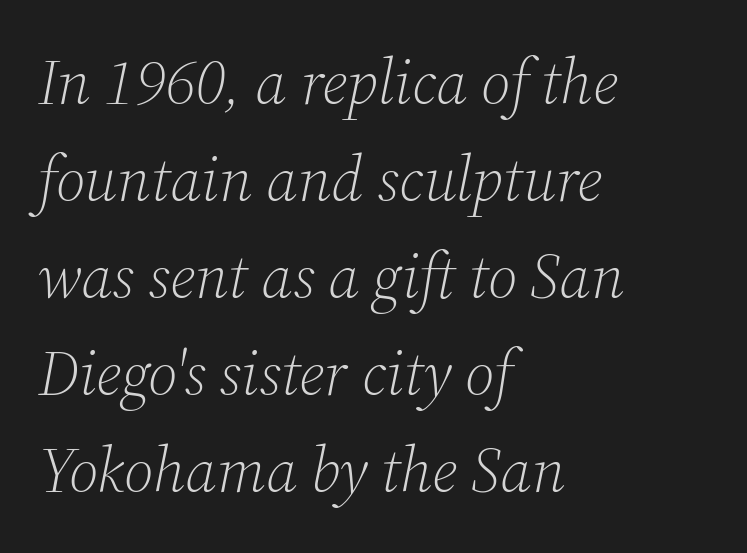
You can tell from the footed stems that serif type was used. Where is the straight margin? On the left. When letters slant like this, we call the style italic. Each stroke keeps to a modest, everyday thickness or less. The rendering uses natural spacing where letterforms have individual widths.
